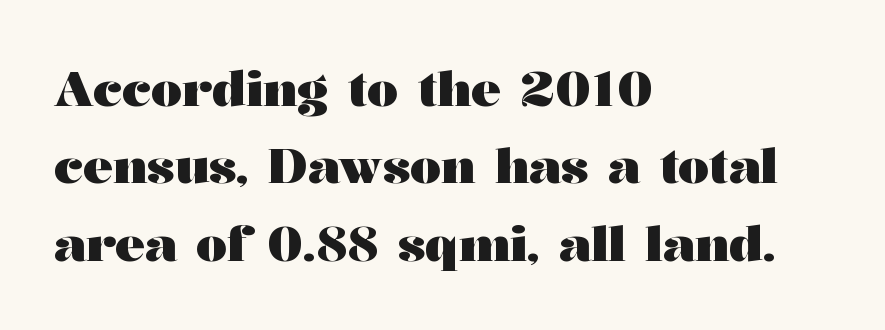
{"serif": "yes", "italic": "no", "bold": "yes", "weight": "heavy", "width": "wide", "stroke_contrast": "medium", "x_height": "medium", "monospaced": "no", "underline": "no", "align": "left", "line_spacing": "normal", "line_spacing_ratio": 1.58, "letter_spacing": "normal", "letter_spacing_em": 0.0, "glyph_px": 49}
